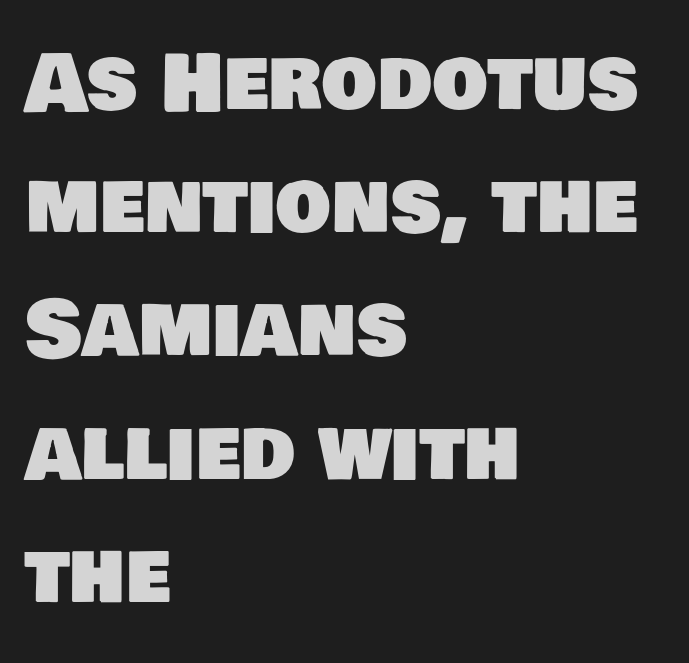
Is there much room between lines? A standard amount, neither cramped nor airy. You could call the tracking neutral — neither tight nor loose. Check the space under the baseline: it is left empty. Do the characters align in a grid? No, the font is proportional. To sum up the face: it is a sans, with no serifs.
